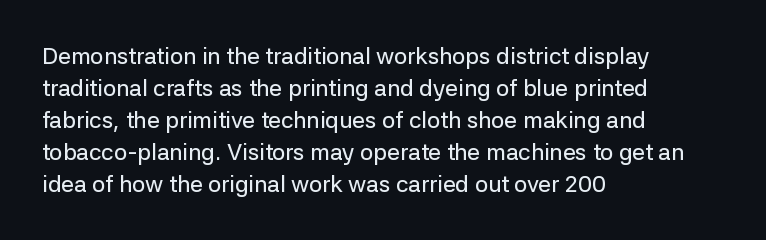
Q: Is the text italic (slanted)? A: No, it is upright.
Q: Is the text underlined? A: No.
Q: How is the paragraph aligned? A: Left-aligned.
Q: Is the spacing between letters normal or unusually wide? A: Normal.
Q: Is the spacing between lines tight, normal or loose? A: Normal.
